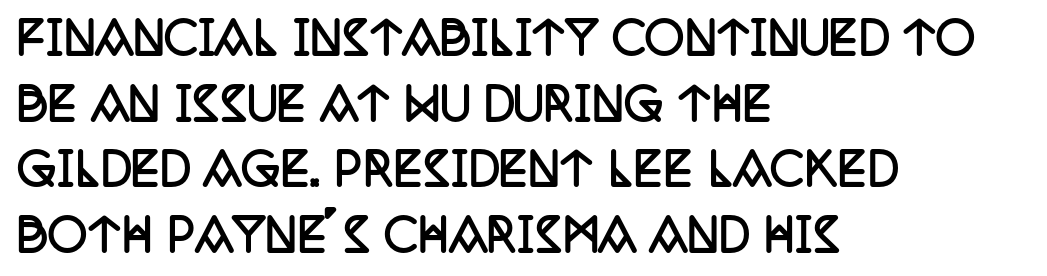
The image shows 44 px semibold, condensed serif type, upright; set left-aligned, normal line spacing (1.49x), normal letter spacing, not underlined; low stroke contrast and a large x-height.
